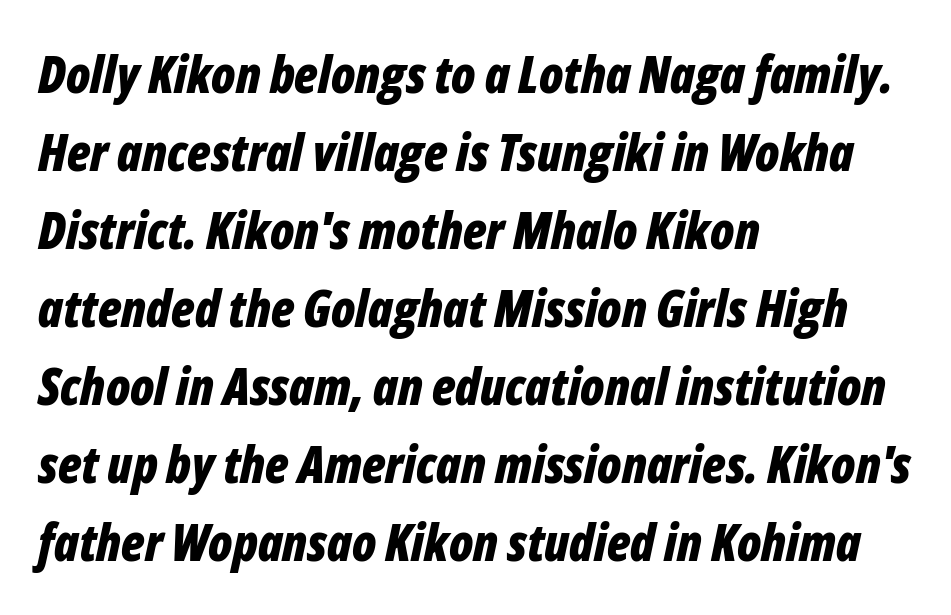
{"italic": "yes", "lean": "right", "slant_degrees": 12, "bold": "yes", "weight": "bold", "width": "condensed", "stroke_contrast": "low", "x_height": "medium", "monospaced": "no", "underline": "no", "align": "left", "line_spacing": "normal", "line_spacing_ratio": 1.53, "letter_spacing": "normal", "letter_spacing_em": 0.0, "glyph_px": 51}
